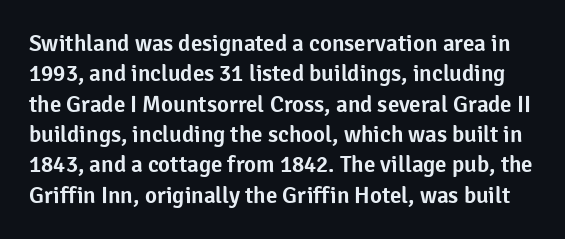
{"italic": "no", "underline": "no", "line_spacing": "normal", "line_spacing_ratio": 1.32, "letter_spacing": "normal", "letter_spacing_em": 0.0, "glyph_px": 23}
